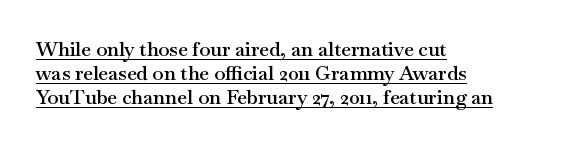
{"italic": "no", "bold": "semi", "underline": "yes", "align": "left", "line_spacing_ratio": 1.21, "letter_spacing": "normal", "letter_spacing_em": 0.0, "glyph_px": 20}
